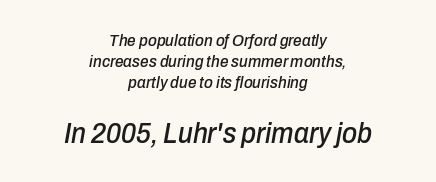
The image shows 29 px condensed type, italic (leaning right); set centered, line spacing 1.24x, normal letter spacing, not underlined; the second (bottom) block is 1.71x larger; low stroke contrast and a medium x-height.
